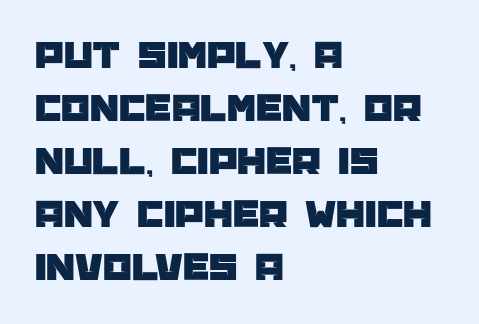
Check where the strokes stop: nothing finishes them off — pure sans. Letter spacing: default. Decoration check: the copy has no underline. Quick note: not italic, upright. Proportional: the letters do not fall into vertical columns.
